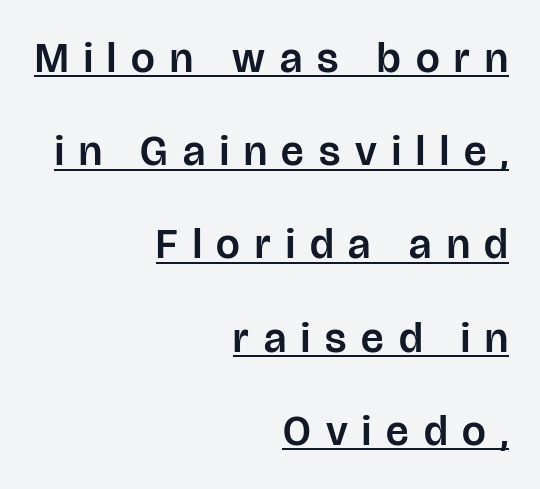
The image shows 42 px sans-serif type, upright; set right-aligned, loose line spacing (2.22x), unusually wide letter spacing (+0.36 em), underlined; low stroke contrast and a large x-height.
